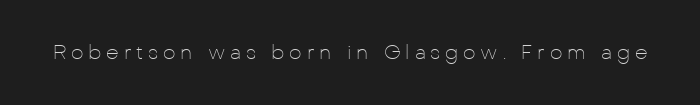
The image shows 20 px text type, upright; set unusually wide letter spacing (+0.24 em), not underlined.
